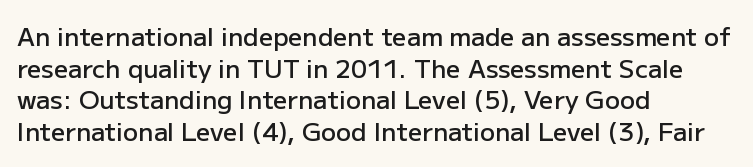
The image shows 25 px text type, upright; set left-aligned, normal line spacing (1.27x), normal letter spacing, not underlined.
